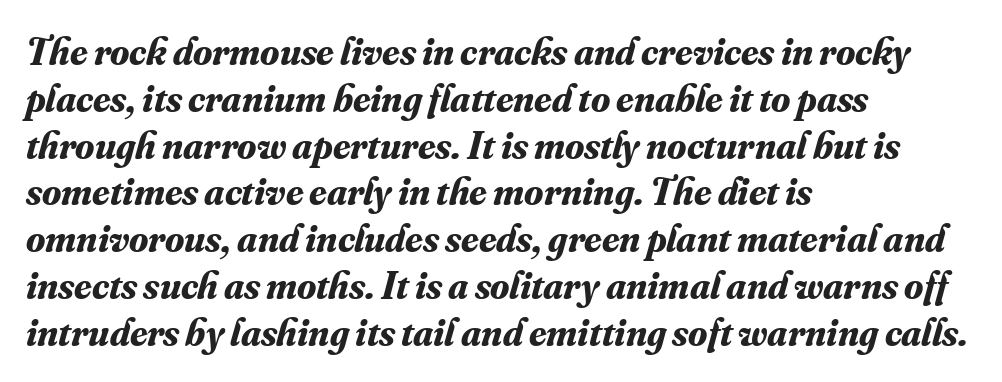
The passage shown leans; its letterforms are oblique. Compared with typical body copy, the letter spacing here is the same. A serif font was chosen for this passage. Weight: bold. Typeset ragged right — the left edge is the straight one.
